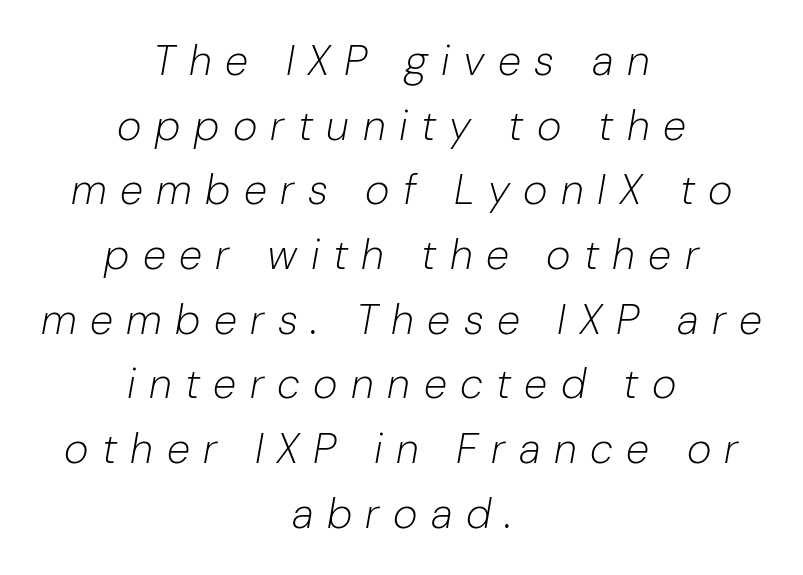
Q: Is the text bold? A: No.
Q: Is the text italic (slanted)? A: Yes, it leans right by about 10 degrees.
Q: Is the text underlined? A: No.
Q: How is the paragraph aligned? A: Centered.
Q: Is the spacing between letters normal or unusually wide? A: Unusually wide.
Q: Is the spacing between lines tight, normal or loose? A: Normal.
Q: Width (condensed, normal, or wide)? A: Normal.
Q: Stroke contrast? A: Low.
Q: x-height? A: Medium.
Q: Monospaced? A: No.
